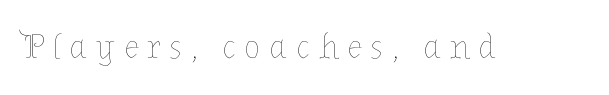
Q: Is the text bold? A: No.
Q: Is the text italic (slanted)? A: No, it is upright.
Q: Is the text underlined? A: No.
Q: Is the spacing between letters normal or unusually wide? A: Unusually wide.
Q: Width (condensed, normal, or wide)? A: Normal.
Q: Stroke contrast? A: Low.
Q: x-height? A: Medium.
Q: Monospaced? A: No.
